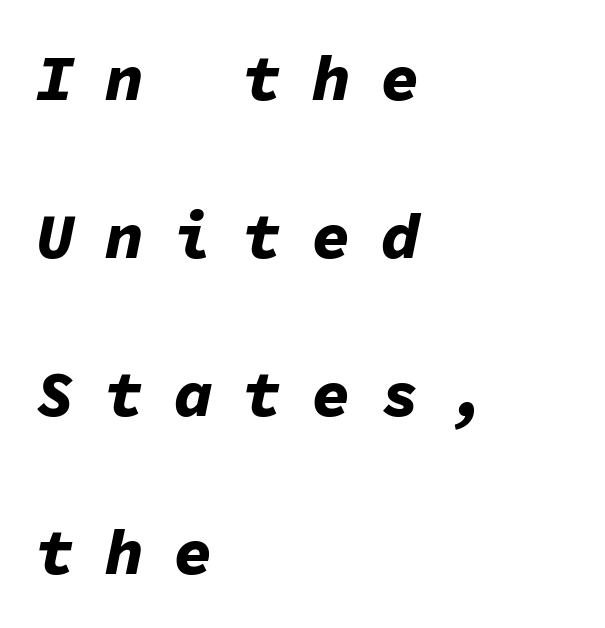
Q: Is the text bold? A: Yes.
Q: Is the text italic (slanted)? A: Yes, it leans right by about 11 degrees.
Q: Is the text underlined? A: No.
Q: How is the paragraph aligned? A: Left-aligned.
Q: Is the spacing between letters normal or unusually wide? A: Unusually wide.
Q: Is the spacing between lines tight, normal or loose? A: Loose.
Q: Width (condensed, normal, or wide)? A: Normal.
Q: Stroke contrast? A: Low.
Q: x-height? A: Medium.
Q: Monospaced? A: Yes.
